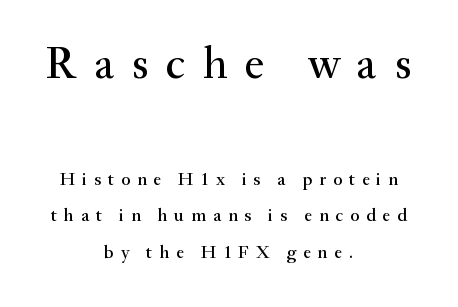
The image shows 45 px serif type, upright; set centered, loose line spacing (2.02x), unusually wide letter spacing (+0.38 em), not underlined; the first (top) block is 2.5x larger; medium stroke contrast and a small x-height.
